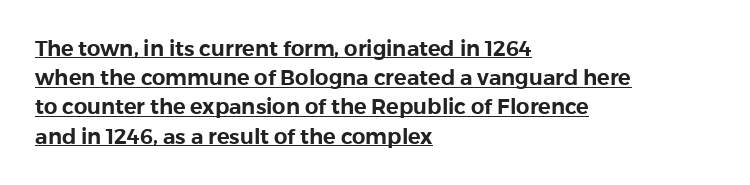
The rendering keeps characters at their native spacing. Descenders here cross a horizontal rule under the line. Is there much room between lines? A standard amount, neither cramped nor airy. Ascenders rise straight up at ninety degrees. Alignment: flush left.
